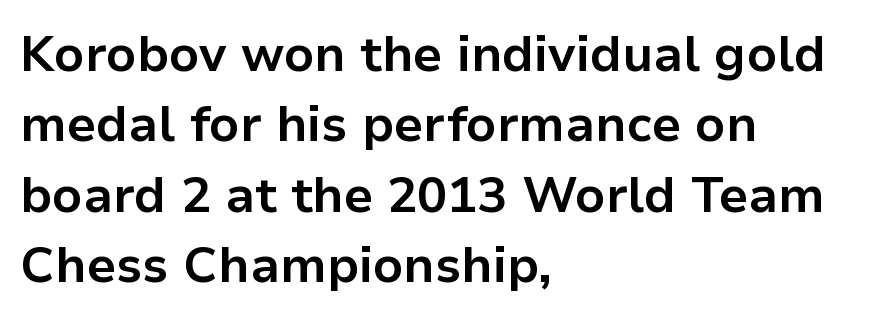
Q: Is the text bold? A: Yes.
Q: Is the text italic (slanted)? A: No, it is upright.
Q: Is the typeface a serif or a sans-serif typeface? A: Sans-serif.
Q: Is the text underlined? A: No.
Q: How is the paragraph aligned? A: Left-aligned.
Q: Is the spacing between letters normal or unusually wide? A: Normal.
Q: Is the spacing between lines tight, normal or loose? A: Normal.
Q: Width (condensed, normal, or wide)? A: Normal.
Q: Stroke contrast? A: Low.
Q: x-height? A: Medium.
Q: Monospaced? A: No.
